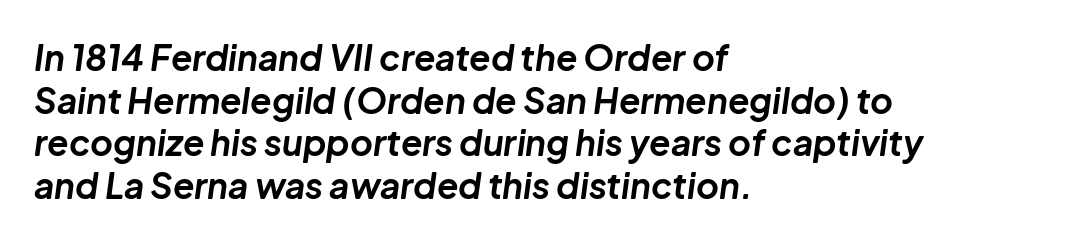
The image shows 35 px bold type, italic (leaning right); set left-aligned, line spacing 1.22x, normal letter spacing, not underlined; low stroke contrast and a medium x-height.
